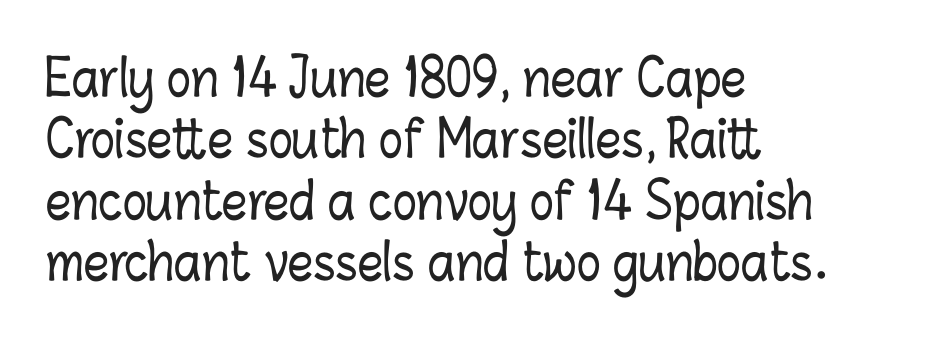
{"italic": "no", "width": "condensed", "stroke_contrast": "low", "x_height": "medium", "monospaced": "no", "underline": "no", "align": "left", "line_spacing_ratio": 1.23, "letter_spacing": "normal", "letter_spacing_em": 0.0, "glyph_px": 50}
